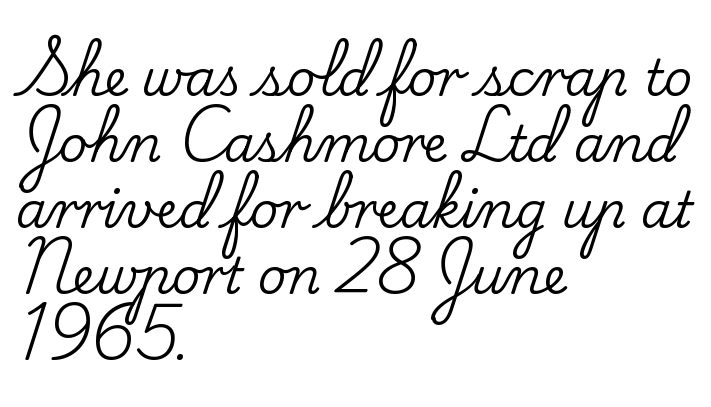
The image shows 50 px serif type; set left-aligned, normal line spacing (1.32x), normal letter spacing, not underlined; low stroke contrast and a small x-height.
